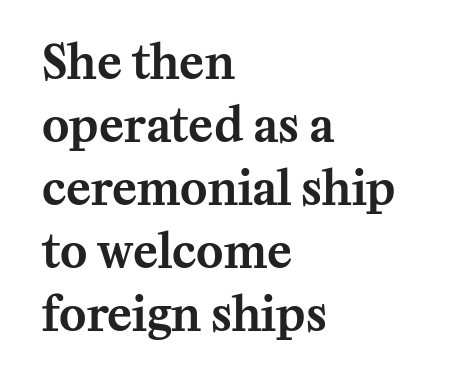
{"serif": "yes", "italic": "no", "width": "normal", "stroke_contrast": "medium", "x_height": "medium", "monospaced": "no", "underline": "no", "align": "left", "line_spacing": "normal", "line_spacing_ratio": 1.37, "letter_spacing": "normal", "letter_spacing_em": 0.0, "glyph_px": 46}
